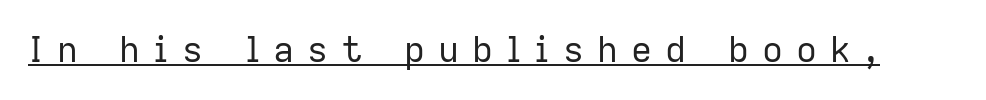
{"serif": "no", "italic": "no", "bold": "no", "weight": "regular", "width": "normal", "stroke_contrast": "low", "x_height": "medium", "monospaced": "no", "underline": "yes", "letter_spacing": "wide", "letter_spacing_em": 0.37, "glyph_px": 35}
